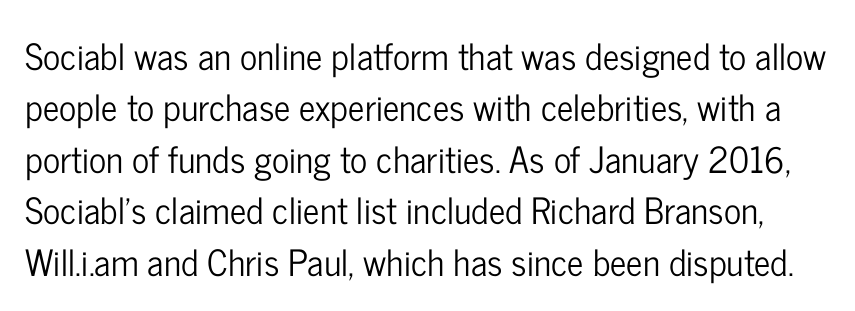
Q: Is the text italic (slanted)? A: No, it is upright.
Q: Is the typeface a serif or a sans-serif typeface? A: Sans-serif.
Q: Is the text underlined? A: No.
Q: Is the spacing between letters normal or unusually wide? A: Normal.
Q: Is the spacing between lines tight, normal or loose? A: Normal.
Q: Width (condensed, normal, or wide)? A: Condensed.
Q: Stroke contrast? A: Low.
Q: x-height? A: Medium.
Q: Monospaced? A: No.
